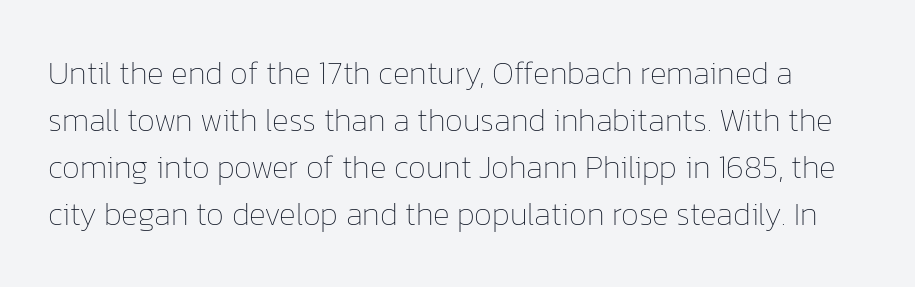
The image shows 32 px thin type, upright; set normal line spacing (1.47x), normal letter spacing, not underlined; low stroke contrast and a medium x-height.
